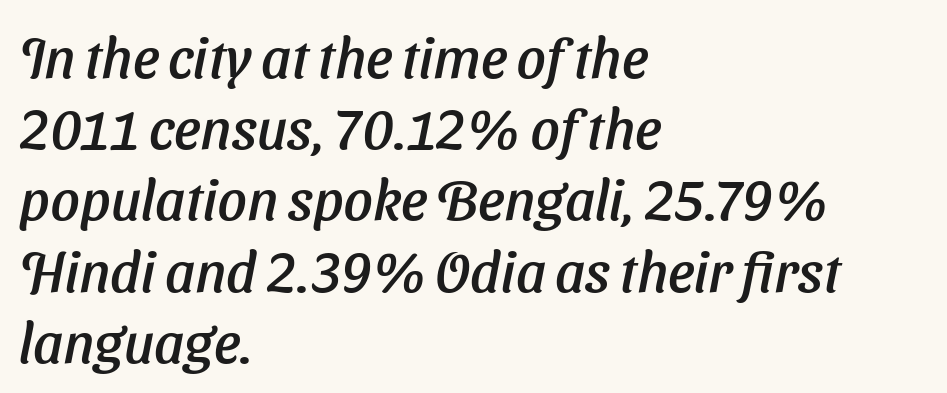
{"width": "normal", "stroke_contrast": "low", "x_height": "medium", "monospaced": "no", "underline": "no", "align": "left", "line_spacing": "normal", "line_spacing_ratio": 1.25, "letter_spacing": "normal", "letter_spacing_em": 0.0, "glyph_px": 57}
